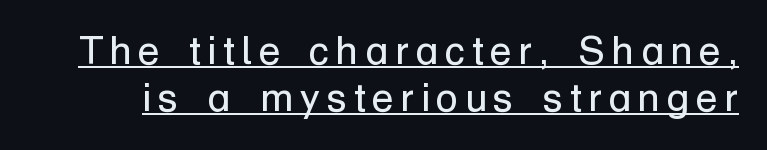
The image shows 40 px regular-weight sans-serif type, upright; set line spacing 1.18x, underlined; low stroke contrast and a medium x-height.
